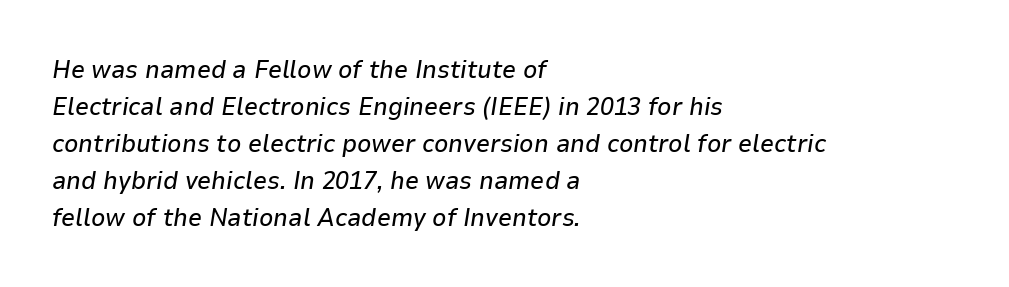
The image shows 25 px text type, italic (leaning right); set left-aligned, normal line spacing (1.48x), normal letter spacing, not underlined.
